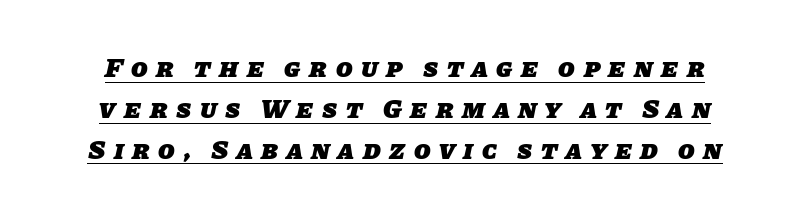
Q: Is the text bold? A: Yes.
Q: Is the text underlined? A: Yes.
Q: Is the spacing between letters normal or unusually wide? A: Unusually wide.
Q: Is the spacing between lines tight, normal or loose? A: Normal.
